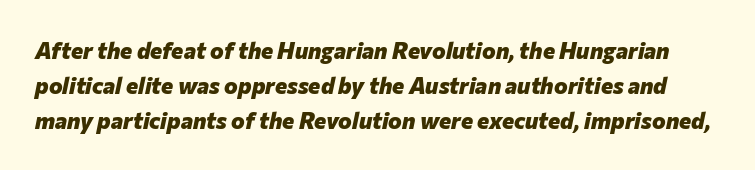
Students, this is bold: see how much ink each stroke carries. This rendering features lettering with no underline. The tracking reads as untouched default to a designer's eye. Normally led — the rows are evenly, conventionally spaced. Slanted lettering throughout.
